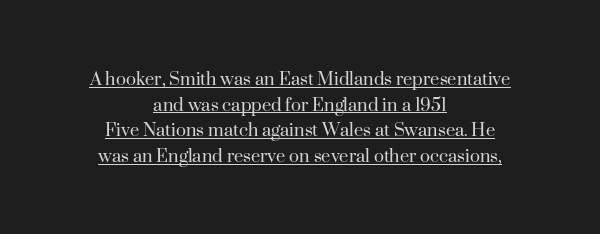
The image shows 21 px text type, upright; set centered, line spacing 1.22x, normal letter spacing, underlined.
